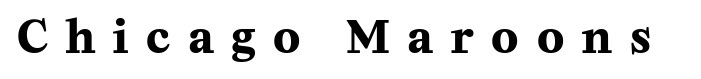
The image shows 45 px bold serif type, upright; set unusually wide letter spacing (+0.4 em), not underlined; medium stroke contrast and a medium x-height.
